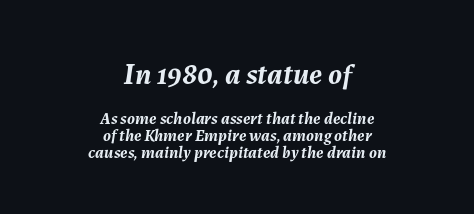
{"italic": "yes", "lean": "right", "slant_degrees": 7, "bold": "yes", "weight": "semibold", "width": "normal", "stroke_contrast": "medium", "x_height": "medium", "monospaced": "no", "underline": "no", "align": "center", "line_spacing": "tight", "line_spacing_ratio": 1.02, "letter_spacing": "normal", "letter_spacing_em": 0.0, "larger_block": "first", "size_ratio": 1.76, "glyph_px": 30}
